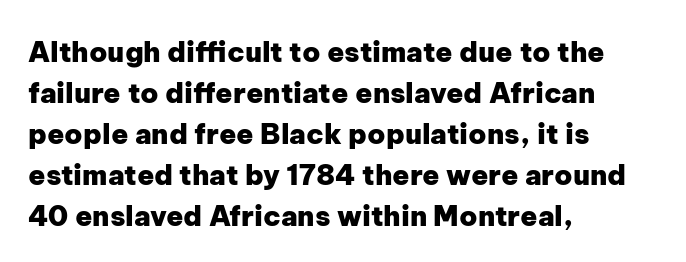
The image shows 28 px heavy sans-serif type, upright; set left-aligned, normal line spacing (1.46x), normal letter spacing, not underlined; low stroke contrast and a medium x-height.
